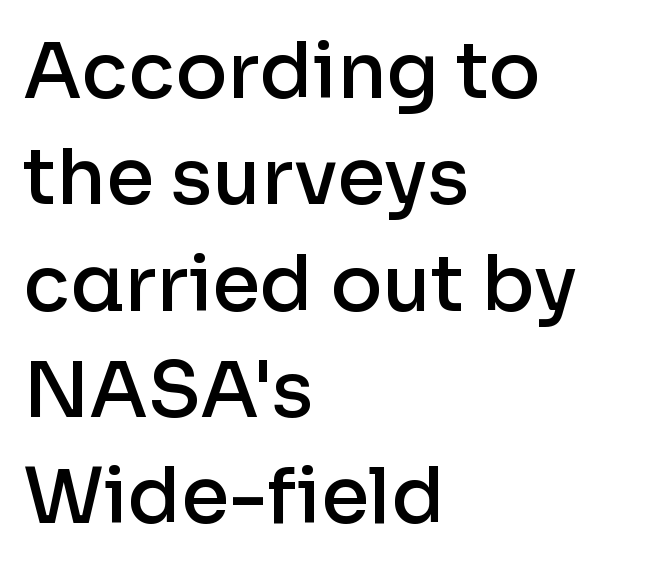
{"serif": "no", "italic": "no", "bold": "semi", "weight": "semibold", "width": "normal", "stroke_contrast": "low", "x_height": "medium", "monospaced": "no", "underline": "no", "align": "left", "line_spacing": "normal", "line_spacing_ratio": 1.38, "letter_spacing": "normal", "letter_spacing_em": 0.0, "glyph_px": 77}
